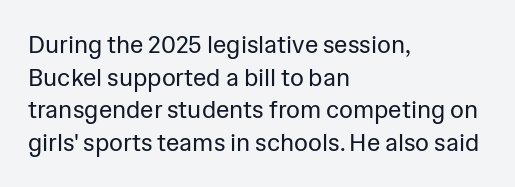
Q: Is the text bold? A: No.
Q: Is the text italic (slanted)? A: No, it is upright.
Q: Is the text underlined? A: No.
Q: How is the paragraph aligned? A: Left-aligned.
Q: Is the spacing between letters normal or unusually wide? A: Normal.
Q: Is the spacing between lines tight, normal or loose? A: Normal.
